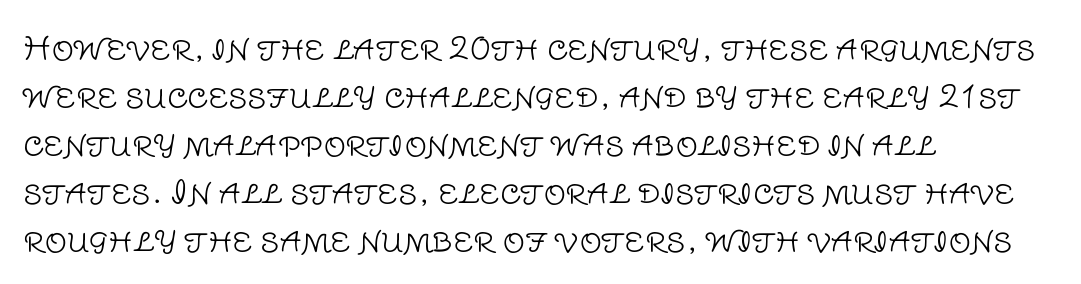
Q: Is the text bold? A: No.
Q: Is the text italic (slanted)? A: Yes.
Q: Is the typeface a serif or a sans-serif typeface? A: Sans-serif.
Q: Is the text underlined? A: No.
Q: How is the paragraph aligned? A: Left-aligned.
Q: Is the spacing between letters normal or unusually wide? A: Normal.
Q: Is the spacing between lines tight, normal or loose? A: Normal.
Q: Width (condensed, normal, or wide)? A: Normal.
Q: Stroke contrast? A: Low.
Q: x-height? A: Large.
Q: Monospaced? A: No.
